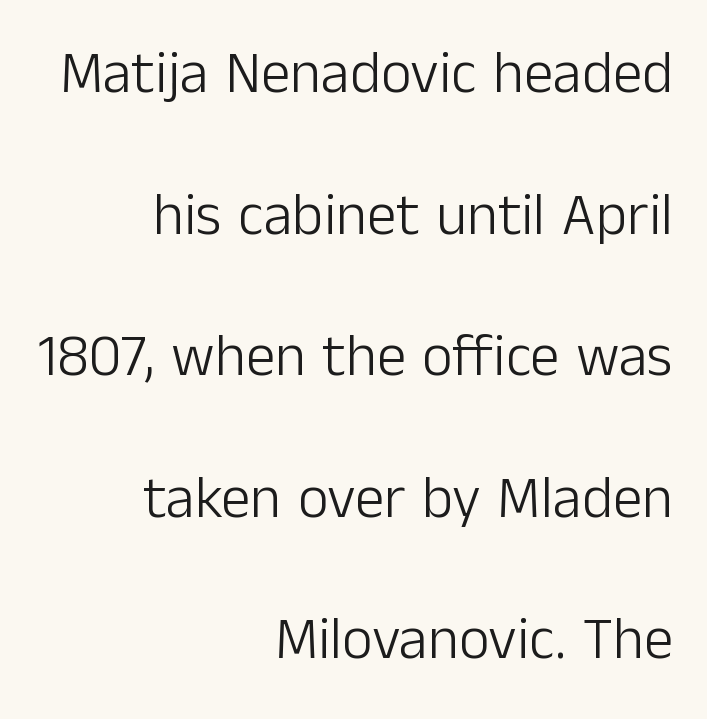
{"serif": "no", "italic": "no", "bold": "no", "weight": "light", "width": "normal", "stroke_contrast": "low", "x_height": "medium", "monospaced": "no", "underline": "no", "align": "right", "line_spacing": "loose", "line_spacing_ratio": 2.4, "letter_spacing": "normal", "letter_spacing_em": 0.0, "glyph_px": 59}
